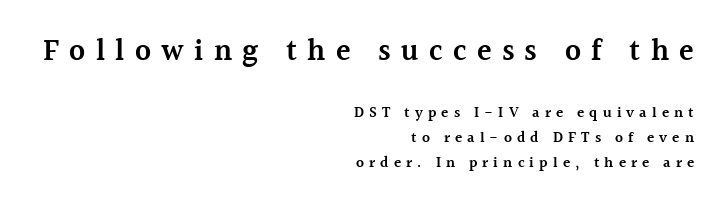
Q: Is the text bold? A: Semi-bold.
Q: Is the text italic (slanted)? A: No, it is upright.
Q: Is the typeface a serif or a sans-serif typeface? A: Serif.
Q: Is the text underlined? A: No.
Q: How is the paragraph aligned? A: Right-aligned.
Q: Is the spacing between letters normal or unusually wide? A: Unusually wide.
Q: Is the spacing between lines tight, normal or loose? A: Normal.
Q: Which block of text is set in a larger size, the first (top) or the second (bottom)? A: The first (top) one.
Q: Width (condensed, normal, or wide)? A: Normal.
Q: x-height? A: Medium.
Q: Monospaced? A: No.
